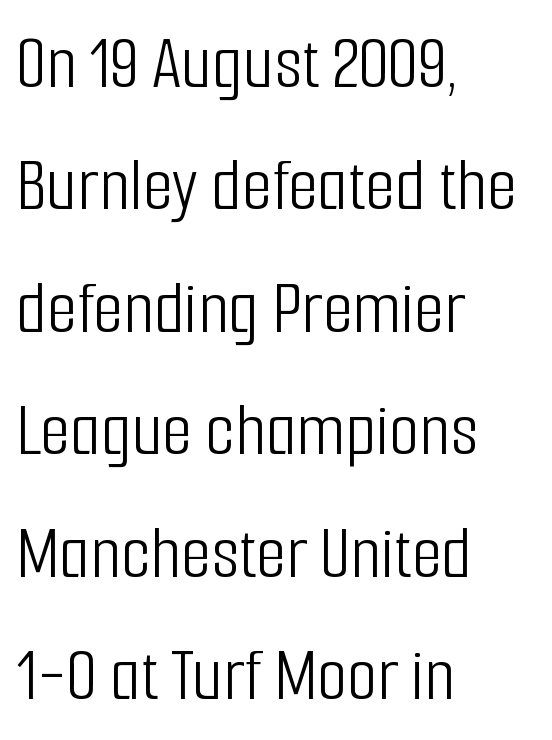
The image shows 78 px light, condensed sans-serif type, upright; set left-aligned, normal line spacing (1.57x), normal letter spacing, not underlined; low stroke contrast and a medium x-height.
